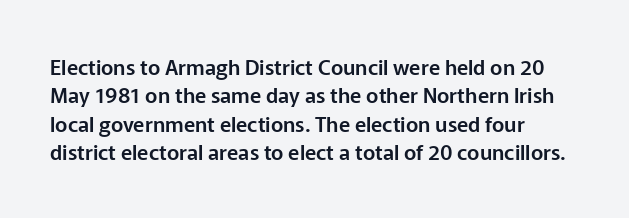
{"italic": "no", "underline": "no", "align": "left", "line_spacing": "normal", "line_spacing_ratio": 1.35, "letter_spacing": "normal", "letter_spacing_em": 0.0, "glyph_px": 21}
